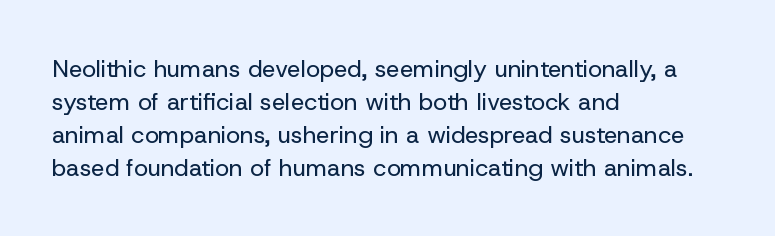
{"italic": "no", "bold": "no", "underline": "no", "align": "left", "line_spacing": "normal", "line_spacing_ratio": 1.37, "letter_spacing": "normal", "letter_spacing_em": 0.0, "glyph_px": 24}
